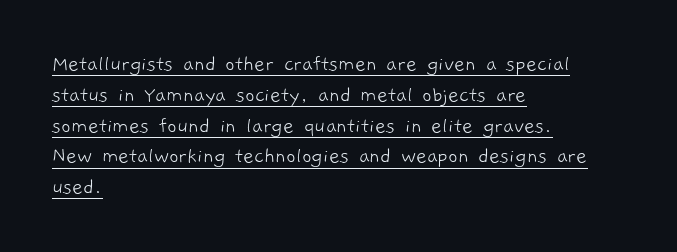
{"bold": "no", "underline": "yes", "align": "left", "line_spacing": "normal", "line_spacing_ratio": 1.34, "letter_spacing": "normal", "letter_spacing_em": 0.0, "glyph_px": 23}
